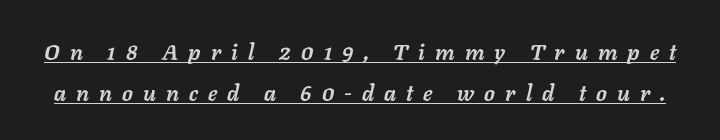
{"italic": "yes", "lean": "right", "slant_degrees": 11, "bold": "yes", "underline": "yes", "line_spacing_ratio": 1.86, "letter_spacing": "wide", "letter_spacing_em": 0.46, "glyph_px": 22}
